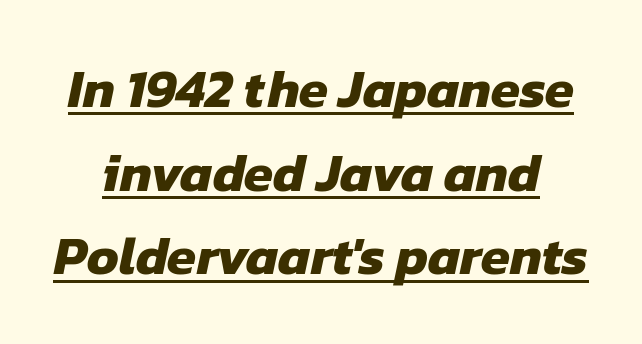
Q: Is the text bold? A: Yes.
Q: Is the typeface a serif or a sans-serif typeface? A: Sans-serif.
Q: Is the text underlined? A: Yes.
Q: Is the spacing between letters normal or unusually wide? A: Normal.
Q: Is the spacing between lines tight, normal or loose? A: Normal.
Q: Width (condensed, normal, or wide)? A: Normal.
Q: Stroke contrast? A: Low.
Q: x-height? A: Medium.
Q: Monospaced? A: No.
